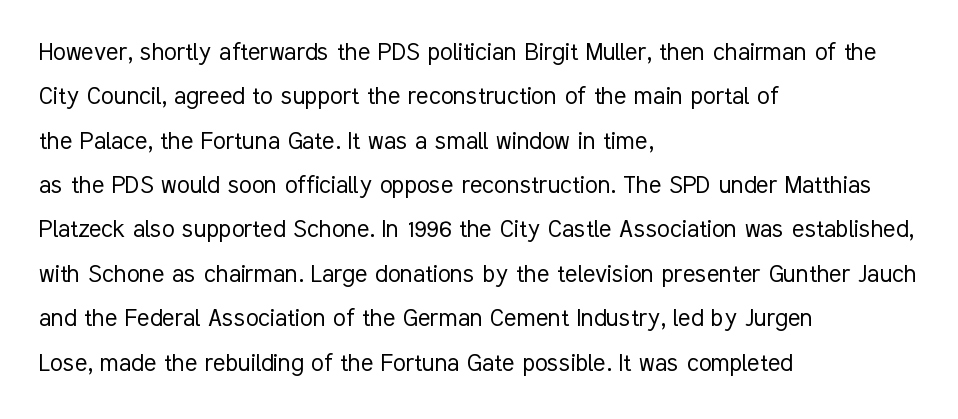
Q: Is the text bold? A: No.
Q: Is the text italic (slanted)? A: No, it is upright.
Q: Is the typeface a serif or a sans-serif typeface? A: Sans-serif.
Q: Is the text underlined? A: No.
Q: How is the paragraph aligned? A: Left-aligned.
Q: Is the spacing between letters normal or unusually wide? A: Normal.
Q: Is the spacing between lines tight, normal or loose? A: Normal.
Q: Width (condensed, normal, or wide)? A: Condensed.
Q: Stroke contrast? A: Low.
Q: x-height? A: Medium.
Q: Monospaced? A: No.
